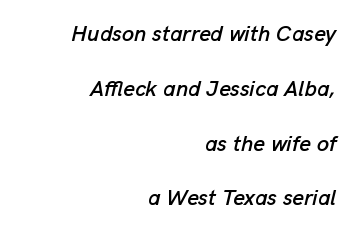
Q: Is the text italic (slanted)? A: Yes, it leans right by about 13 degrees.
Q: Is the text underlined? A: No.
Q: How is the paragraph aligned? A: Right-aligned.
Q: Is the spacing between letters normal or unusually wide? A: Normal.
Q: Is the spacing between lines tight, normal or loose? A: Loose.
